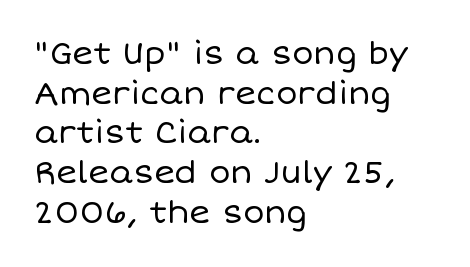
The image shows 32 px regular-weight type, upright; set left-aligned, line spacing 1.24x, normal letter spacing, not underlined; low stroke contrast and a large x-height.
